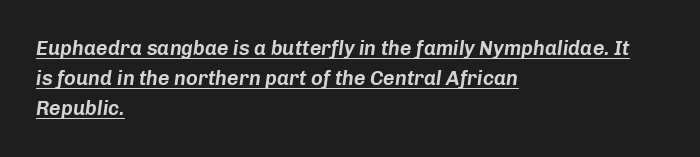
{"italic": "yes", "lean": "right", "slant_degrees": 8, "underline": "yes", "align": "left", "line_spacing": "normal", "line_spacing_ratio": 1.51, "letter_spacing": "normal", "letter_spacing_em": 0.0, "glyph_px": 20}
